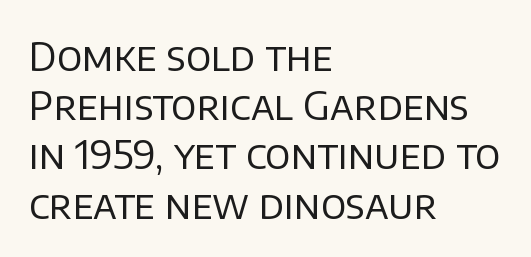
{"serif": "no", "italic": "no", "bold": "no", "weight": "regular", "width": "normal", "stroke_contrast": "low", "x_height": "large", "monospaced": "no", "underline": "no", "align": "left", "line_spacing_ratio": 1.23, "letter_spacing": "normal", "letter_spacing_em": 0.0, "glyph_px": 40}
